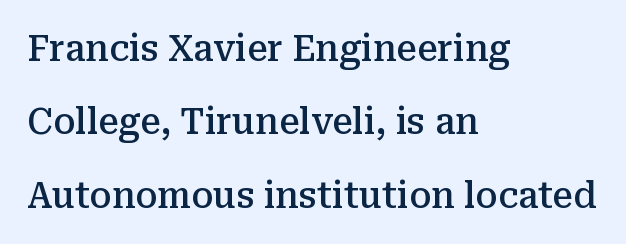
The image shows 36 px semibold serif type, upright; set left-aligned, loose line spacing (2.04x), normal letter spacing, not underlined; medium stroke contrast and a medium x-height.
